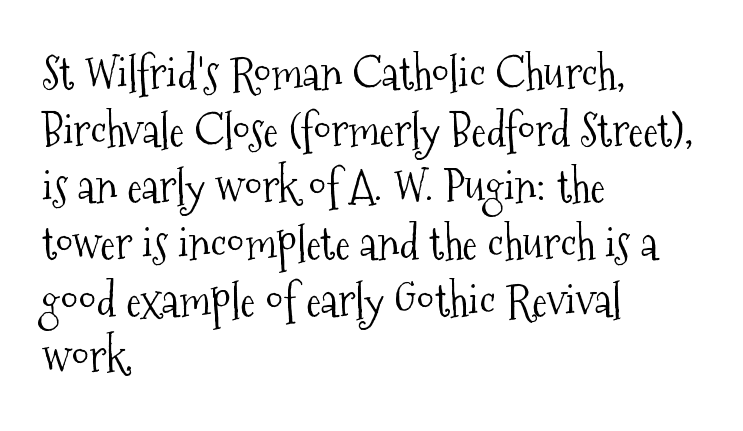
Only glyphs here, with clear space below each row. Horizontal alignment here is leftward, the default for most running prose. The horizontal fit of the characters is conventional and even. Summary of vertical rhythm: regular, with standard interline spacing. Check where the strokes stop: tiny serifs finish them off. The letterforms sit at book weight or below.
